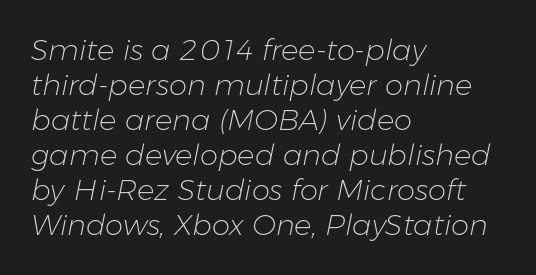
The image shows 29 px light type, italic (leaning right); set left-aligned, line spacing 1.21x, normal letter spacing, not underlined; low stroke contrast and a medium x-height.
